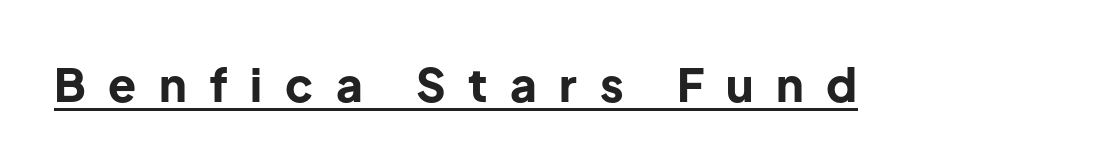
{"serif": "no", "italic": "no", "bold": "yes", "weight": "bold", "width": "normal", "stroke_contrast": "low", "x_height": "medium", "monospaced": "no", "underline": "yes", "letter_spacing": "wide", "letter_spacing_em": 0.49, "glyph_px": 46}
